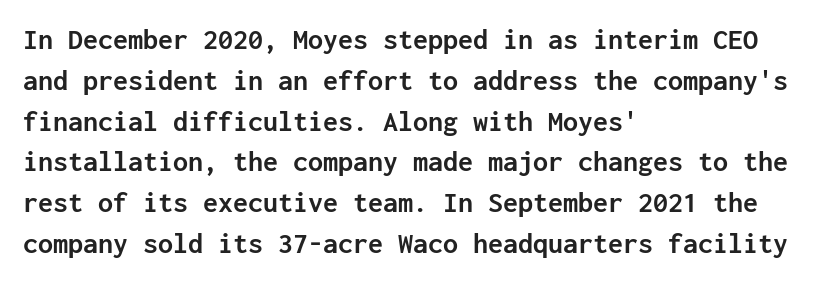
The image shows 30 px semibold sans-serif type, upright, monospaced; set left-aligned, normal line spacing (1.36x), normal letter spacing, not underlined; low stroke contrast and a medium x-height.
